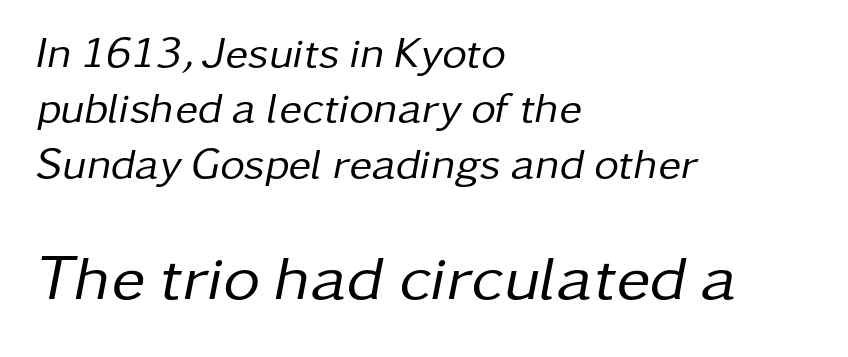
{"italic": "yes", "lean": "right", "slant_degrees": 11, "bold": "no", "weight": "regular", "width": "normal", "stroke_contrast": "low", "x_height": "medium", "monospaced": "no", "underline": "no", "align": "left", "line_spacing": "normal", "line_spacing_ratio": 1.29, "letter_spacing": "normal", "letter_spacing_em": 0.0, "larger_block": "second", "size_ratio": 1.49, "glyph_px": 64}
